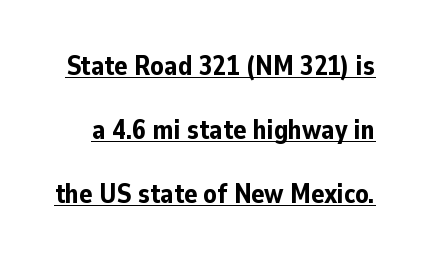
The image shows 27 px bold type, upright; set loose line spacing (2.37x), normal letter spacing, underlined.
